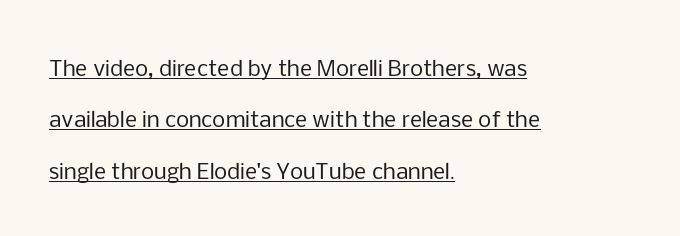
{"italic": "no", "bold": "no", "underline": "yes", "align": "left", "line_spacing": "loose", "line_spacing_ratio": 2.45, "letter_spacing": "normal", "letter_spacing_em": 0.0, "glyph_px": 21}
